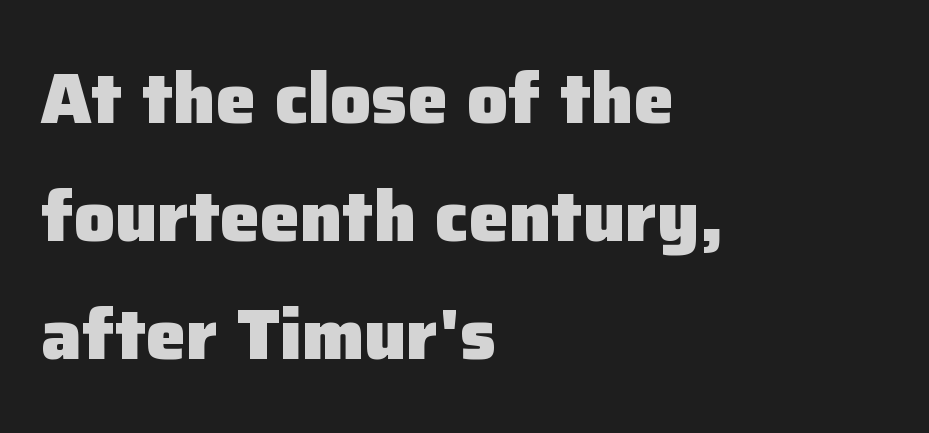
Q: Is the text bold? A: Yes.
Q: Is the text italic (slanted)? A: No, it is upright.
Q: Is the typeface a serif or a sans-serif typeface? A: Sans-serif.
Q: Is the text underlined? A: No.
Q: How is the paragraph aligned? A: Left-aligned.
Q: Is the spacing between letters normal or unusually wide? A: Normal.
Q: Is the spacing between lines tight, normal or loose? A: Normal.
Q: Width (condensed, normal, or wide)? A: Normal.
Q: Stroke contrast? A: Low.
Q: x-height? A: Medium.
Q: Monospaced? A: No.
